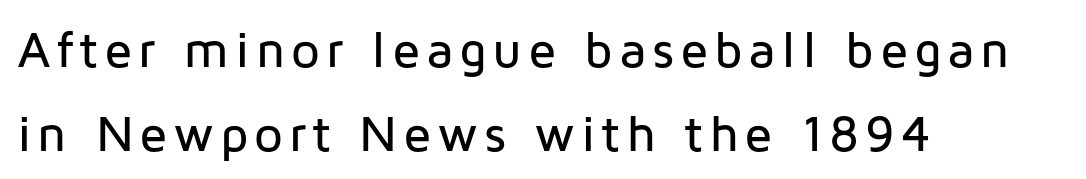
Designer's note — italics off, roman on. Alignment: flush left. Plain, unruled lines of type. Baseline-to-baseline distance is the conventional proportion of letter height.
